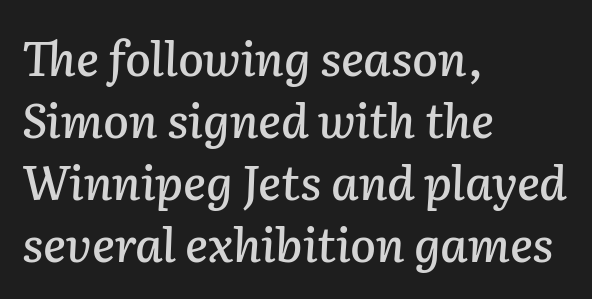
{"italic": "yes", "lean": "right", "slant_degrees": 2, "width": "normal", "stroke_contrast": "low", "x_height": "medium", "monospaced": "no", "underline": "no", "align": "left", "line_spacing": "normal", "line_spacing_ratio": 1.32, "letter_spacing": "normal", "letter_spacing_em": 0.0, "glyph_px": 47}
